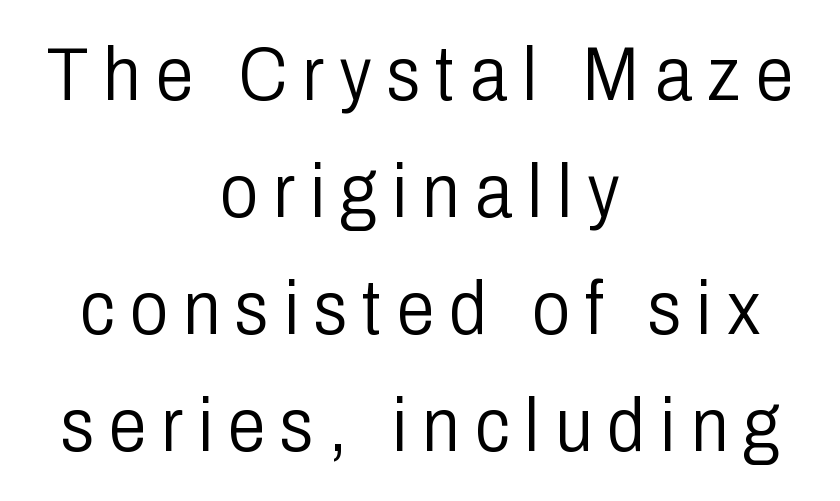
Bare-footed words on every line. The gaps between neighbouring characters are conspicuously large. These lines are composed in type without serifs. On a weight scale, this lands at 450 or below.
